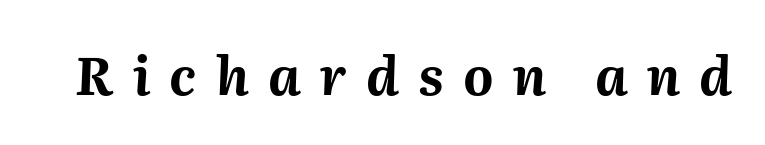
The image shows 52 px bold type, italic (leaning right); set unusually wide letter spacing (+0.37 em), not underlined; medium stroke contrast and a medium x-height.
